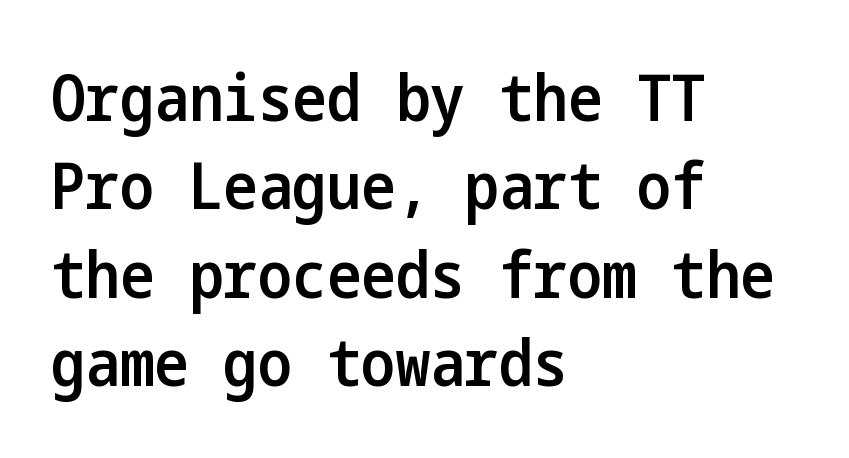
Q: Is the text bold? A: Semi-bold.
Q: Is the text italic (slanted)? A: No, it is upright.
Q: Is the typeface a serif or a sans-serif typeface? A: Sans-serif.
Q: Is the text underlined? A: No.
Q: How is the paragraph aligned? A: Left-aligned.
Q: Is the spacing between letters normal or unusually wide? A: Normal.
Q: Is the spacing between lines tight, normal or loose? A: Normal.
Q: Width (condensed, normal, or wide)? A: Condensed.
Q: Stroke contrast? A: Low.
Q: x-height? A: Medium.
